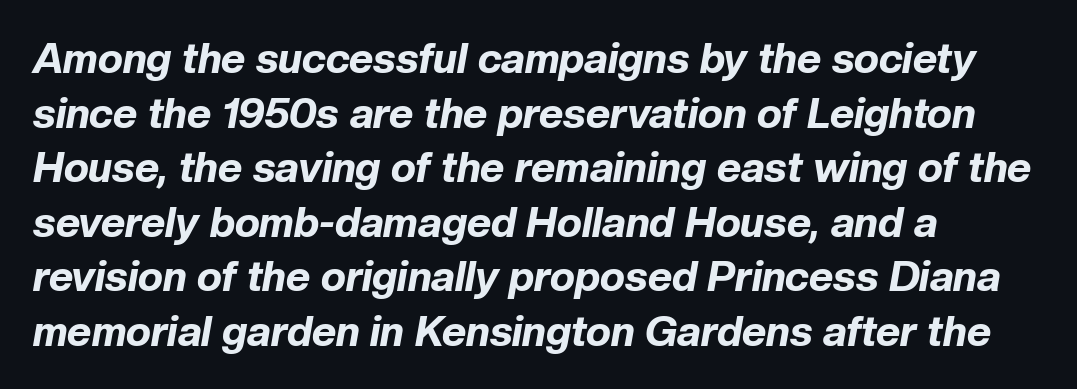
{"italic": "yes", "lean": "right", "slant_degrees": 10, "bold": "yes", "weight": "bold", "width": "normal", "stroke_contrast": "low", "x_height": "medium", "monospaced": "no", "underline": "no", "align": "left", "line_spacing": "normal", "line_spacing_ratio": 1.3, "letter_spacing": "normal", "letter_spacing_em": 0.0, "glyph_px": 42}
